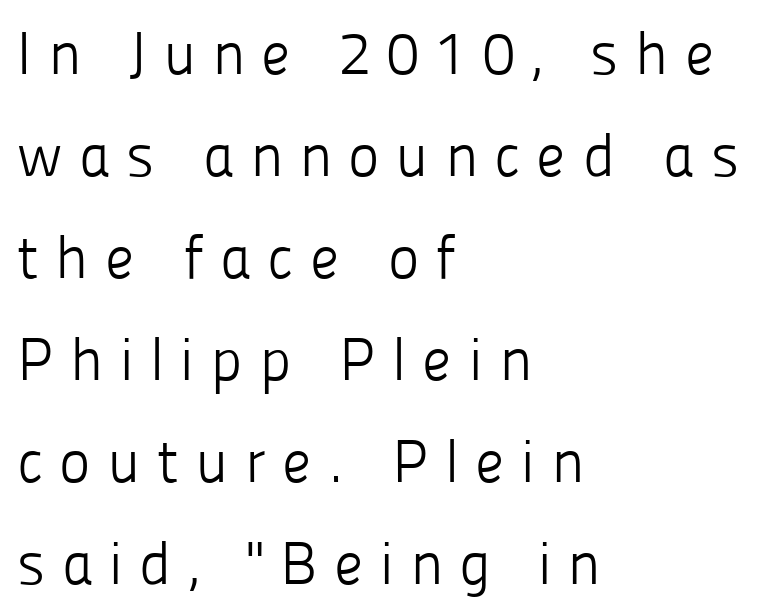
This sample keeps an unexceptional amount of space between lines. The font sits on the lighter half of the weight spectrum, regular included. This rendering uses left alignment, leaving the right contour irregular. It's the straight-up-and-down kind of type. The rendering uses natural spacing where letterforms have individual widths. A typesetter would call this heavily tracked-out type.
